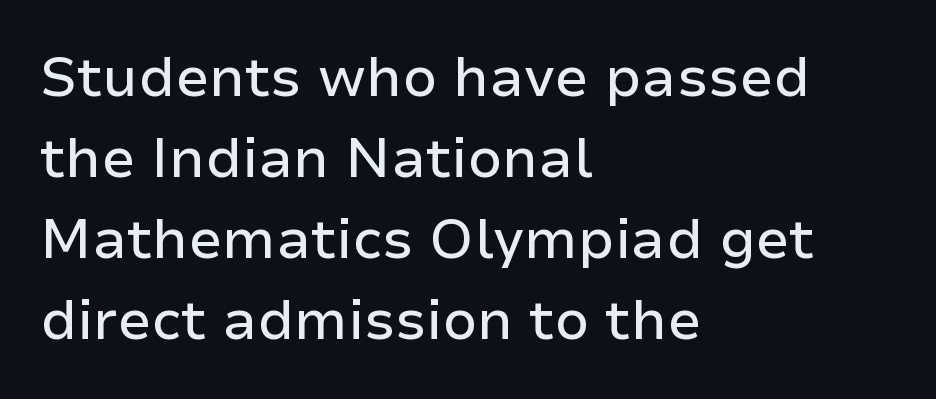
{"serif": "no", "italic": "no", "width": "normal", "stroke_contrast": "low", "x_height": "medium", "monospaced": "no", "underline": "no", "align": "left", "line_spacing": "normal", "line_spacing_ratio": 1.47, "letter_spacing": "normal", "letter_spacing_em": 0.0, "glyph_px": 55}
